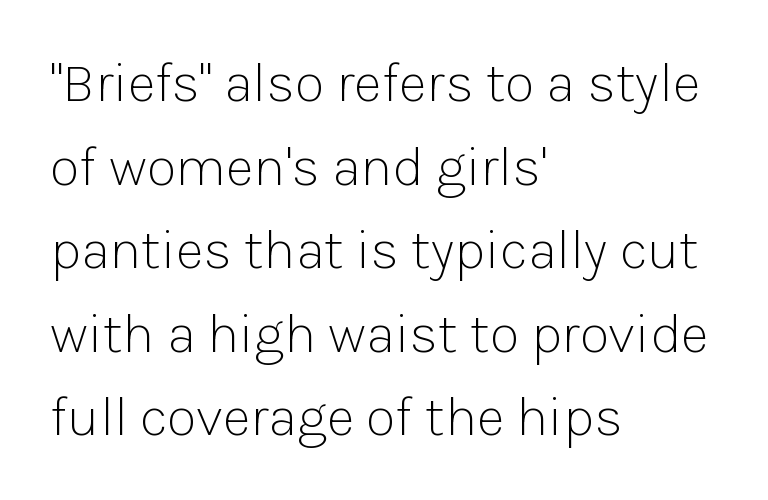
No extra ink here — the face is not bold. In terms of leading, this rendering sits right in the middle. The designer went with a sans here, leaving each stem footless. The lines are quadded left. A typesetter would call this zero additional tracking.
